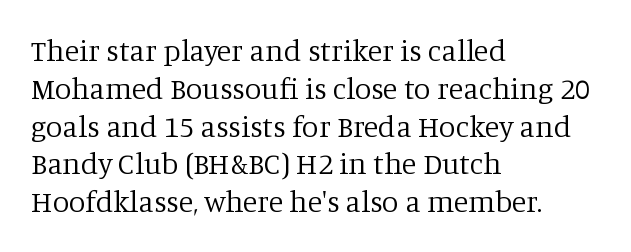
The image shows 30 px regular-weight serif type, upright; set left-aligned, normal line spacing (1.26x), normal letter spacing, not underlined; low stroke contrast and a large x-height.
